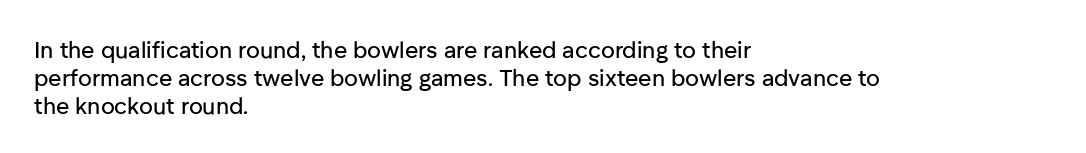
Here the glyphs are tracked normally, forming tight word shapes. The specimen omits any rule beneath the text block's lines. Vertical strokes here are truly vertical. The lines in this sample share a left origin and differ only in where they stop.
